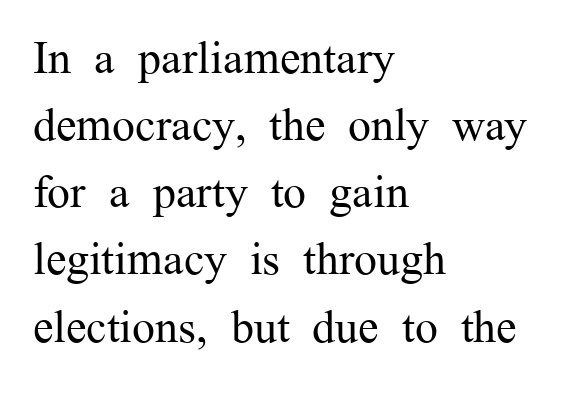
Default kerning and tracking; the words read as compact shapes. Lines of text with bare space underneath. Here the designer chose a conventional face with non-uniform glyph widths. The lines are quadded left.
